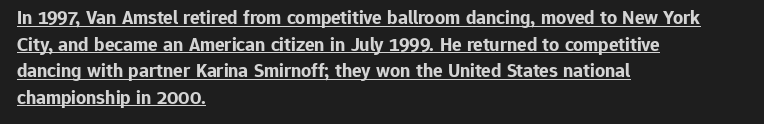
The image shows 20 px bold type, upright; set left-aligned, normal line spacing (1.33x), normal letter spacing, underlined.
